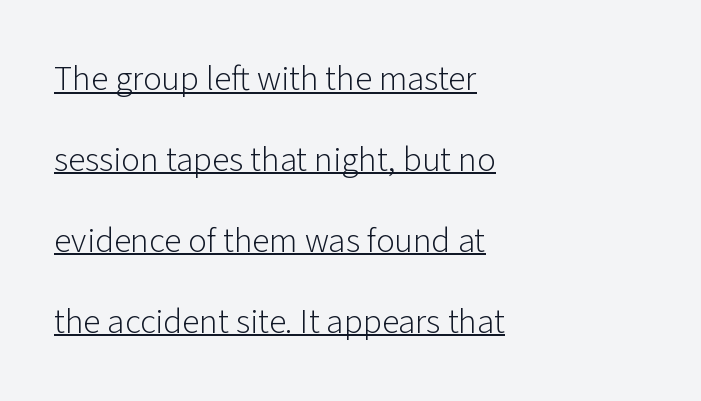
Q: Is the text bold? A: No.
Q: Is the text italic (slanted)? A: No, it is upright.
Q: Is the typeface a serif or a sans-serif typeface? A: Sans-serif.
Q: Is the text underlined? A: Yes.
Q: How is the paragraph aligned? A: Left-aligned.
Q: Is the spacing between letters normal or unusually wide? A: Normal.
Q: Is the spacing between lines tight, normal or loose? A: Loose.
Q: Width (condensed, normal, or wide)? A: Normal.
Q: Stroke contrast? A: Low.
Q: x-height? A: Medium.
Q: Monospaced? A: No.
